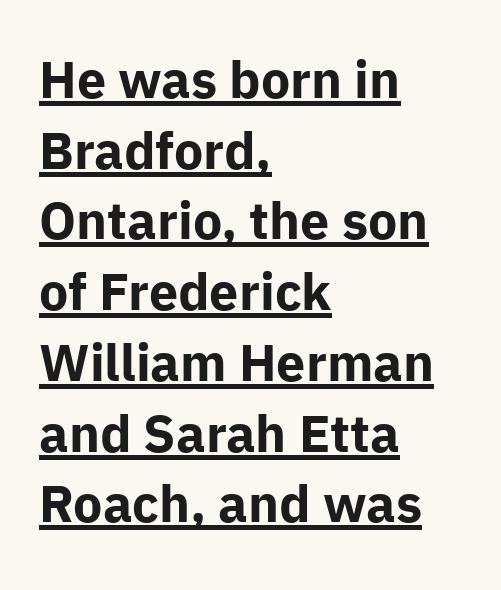
{"serif": "no", "italic": "no", "bold": "yes", "weight": "bold", "width": "normal", "stroke_contrast": "low", "x_height": "medium", "monospaced": "no", "underline": "yes", "align": "left", "line_spacing": "normal", "line_spacing_ratio": 1.36, "letter_spacing": "normal", "letter_spacing_em": 0.0, "glyph_px": 52}
